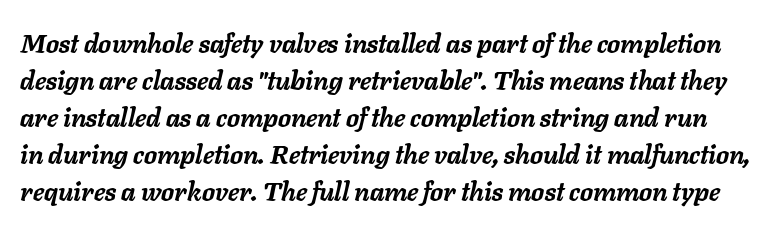
Q: Is the text bold? A: Yes.
Q: Is the text italic (slanted)? A: Yes, it leans right by about 11 degrees.
Q: Is the text underlined? A: No.
Q: Is the spacing between letters normal or unusually wide? A: Normal.
Q: Is the spacing between lines tight, normal or loose? A: Normal.
